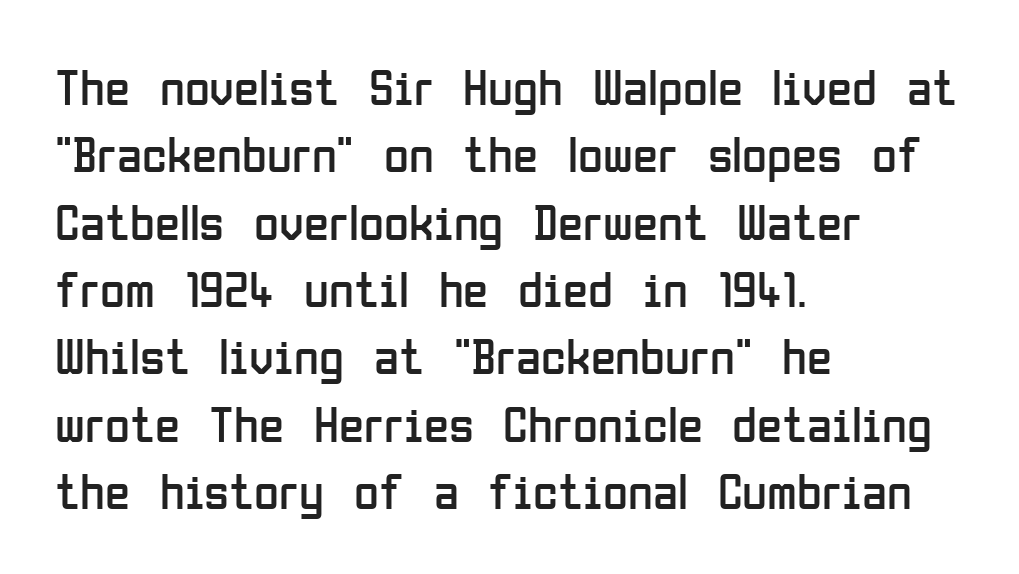
The image shows 51 px regular-weight, condensed sans-serif type, upright; set left-aligned, normal line spacing (1.32x), normal letter spacing, not underlined; low stroke contrast and a medium x-height.
